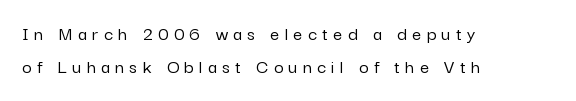
Beneath every word, the page is bare. The vertical gap from one line to the next is medium. Loose tracking; the words dissolve into strings of separated letters. The font's upright variant was chosen for this text. Casual observation: everything's shoved over to the left.
